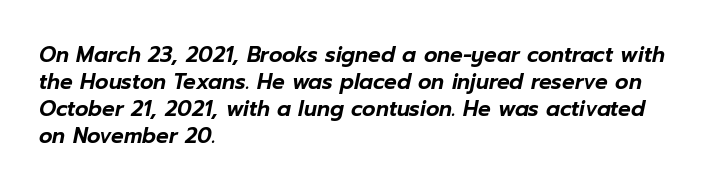
Q: Is the text italic (slanted)? A: Yes, it leans right by about 12 degrees.
Q: Is the text underlined? A: No.
Q: How is the paragraph aligned? A: Left-aligned.
Q: Is the spacing between letters normal or unusually wide? A: Normal.
Q: Is the spacing between lines tight, normal or loose? A: Normal.
